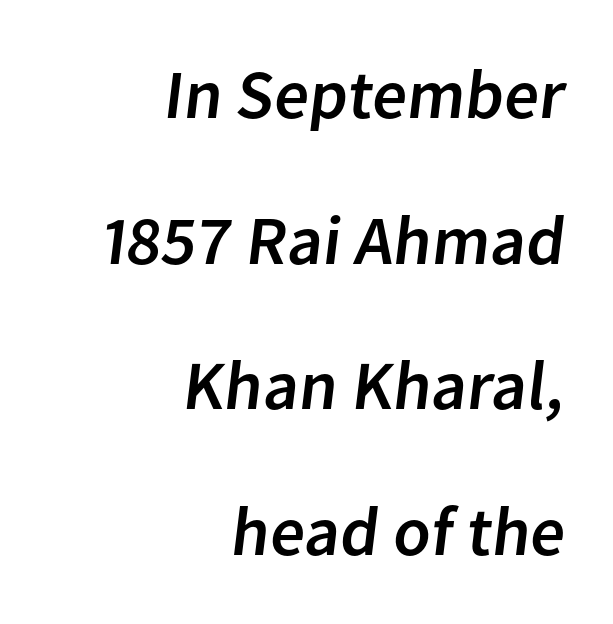
Each letter's strokes conclude bluntly, with no projecting serifs. Tracking value appears to be zero — textbook default spacing. You could fit nearly another row in the gap between these rows. Descenders are the only things crossing below the line. Alignment: flush right. A typesetter would call this proportional, since set widths differ per character.
